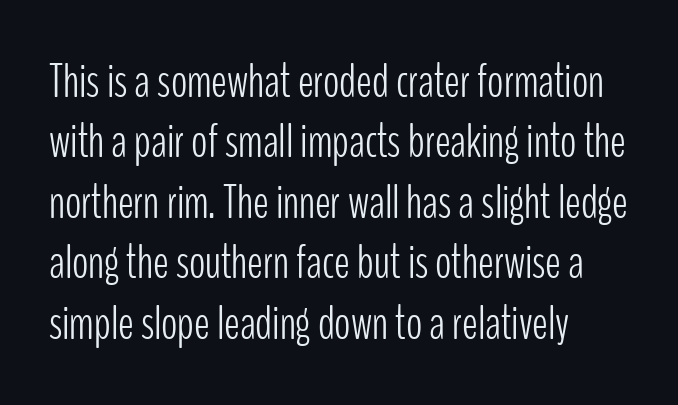
{"serif": "no", "italic": "no", "bold": "no", "weight": "light", "width": "condensed", "stroke_contrast": "low", "x_height": "medium", "monospaced": "no", "underline": "no", "align": "left", "line_spacing": "normal", "line_spacing_ratio": 1.26, "letter_spacing": "normal", "letter_spacing_em": 0.0, "glyph_px": 48}
